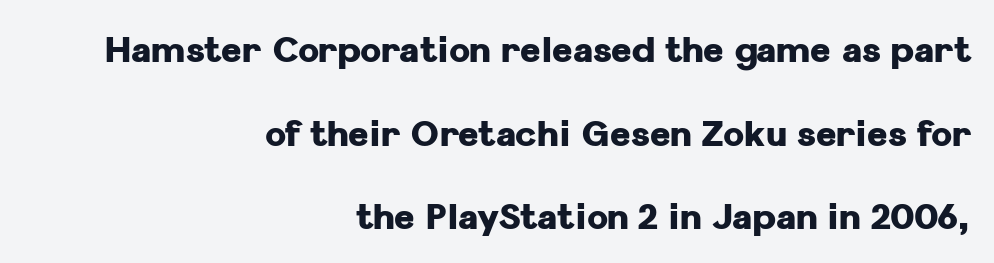
{"serif": "no", "italic": "no", "bold": "yes", "weight": "heavy", "width": "normal", "stroke_contrast": "low", "x_height": "medium", "monospaced": "no", "underline": "no", "align": "right", "line_spacing": "loose", "line_spacing_ratio": 2.39, "letter_spacing": "normal", "letter_spacing_em": 0.0, "glyph_px": 35}
